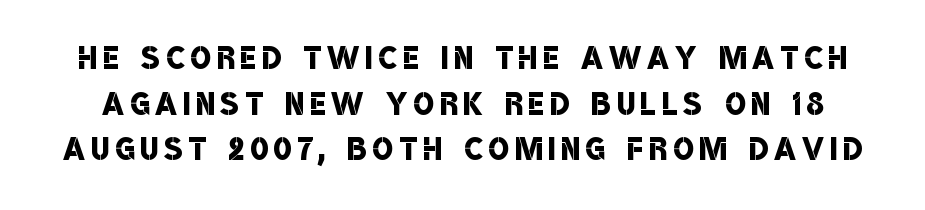
The image shows 43 px semibold, condensed sans-serif type; set tight line spacing (1.06x), not underlined; low stroke contrast and a large x-height.
